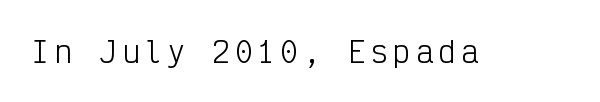
Q: Is the text bold? A: No.
Q: Is the text italic (slanted)? A: No, it is upright.
Q: Is the typeface a serif or a sans-serif typeface? A: Sans-serif.
Q: Is the text underlined? A: No.
Q: Width (condensed, normal, or wide)? A: Condensed.
Q: Stroke contrast? A: Low.
Q: x-height? A: Medium.
Q: Monospaced? A: Yes.
